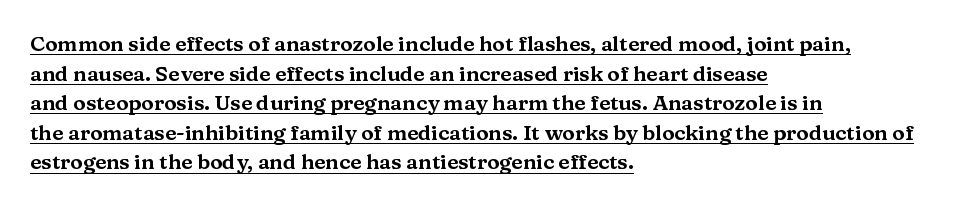
Left-aligned paragraph, ragged on the right. It's the straight-up-and-down kind of type. Does a line run under the words? Yes, clearly. Compared with typical body copy, the letter spacing here is the same.
